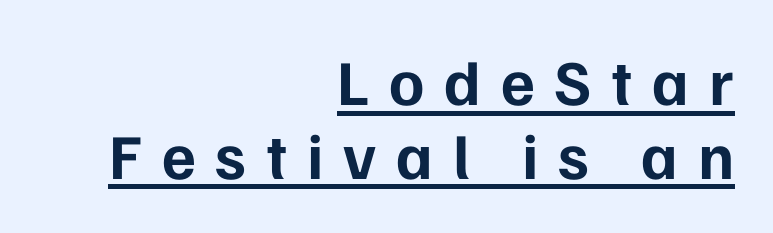
The image shows 64 px bold sans-serif type, upright; set right-aligned, tight line spacing (1.15x), unusually wide letter spacing (+0.31 em), underlined; low stroke contrast and a medium x-height.
